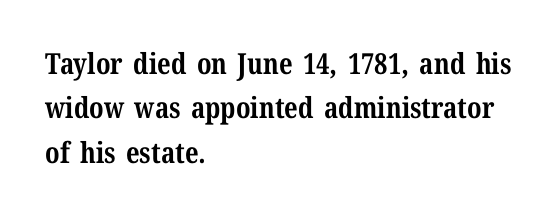
Q: Is the text bold? A: Yes.
Q: Is the text italic (slanted)? A: No, it is upright.
Q: Is the typeface a serif or a sans-serif typeface? A: Serif.
Q: Is the text underlined? A: No.
Q: How is the paragraph aligned? A: Left-aligned.
Q: Is the spacing between letters normal or unusually wide? A: Normal.
Q: Is the spacing between lines tight, normal or loose? A: Normal.
Q: Width (condensed, normal, or wide)? A: Normal.
Q: Stroke contrast? A: Medium.
Q: x-height? A: Medium.
Q: Monospaced? A: No.
